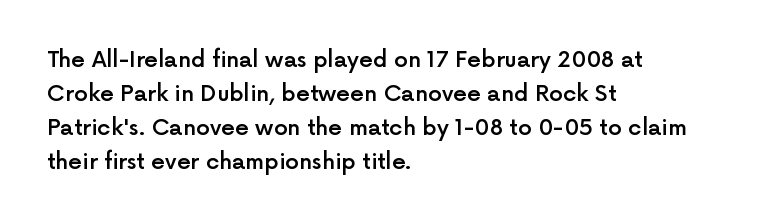
Q: Is the text bold? A: Semi-bold.
Q: Is the text italic (slanted)? A: No, it is upright.
Q: Is the text underlined? A: No.
Q: How is the paragraph aligned? A: Left-aligned.
Q: Is the spacing between letters normal or unusually wide? A: Normal.
Q: Is the spacing between lines tight, normal or loose? A: Normal.
